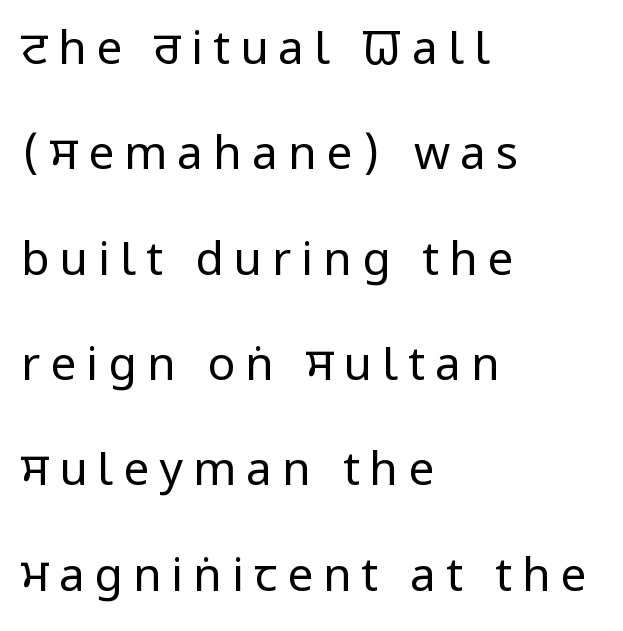
The cut favours lightness, reaching ordinary text weight at its darkest. Words appear elongated and porous because spacing is wide. The space between consecutive lines is lavish. Character widths vary here, with narrow letters taking less room than wide ones.
